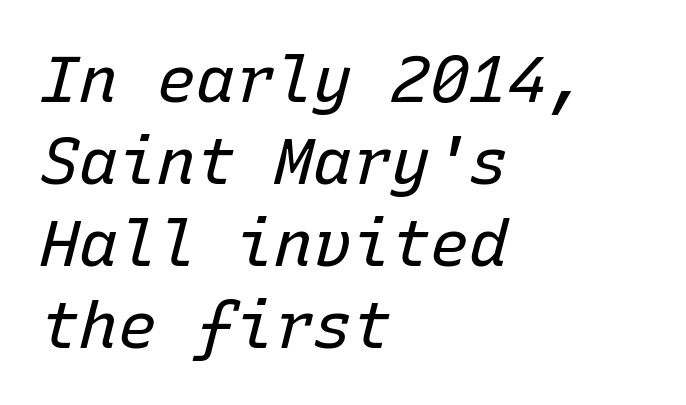
Q: Is the text bold? A: No.
Q: Is the text italic (slanted)? A: Yes, it leans right by about 15 degrees.
Q: Is the text underlined? A: No.
Q: How is the paragraph aligned? A: Left-aligned.
Q: Is the spacing between letters normal or unusually wide? A: Normal.
Q: Is the spacing between lines tight, normal or loose? A: Normal.
Q: Width (condensed, normal, or wide)? A: Normal.
Q: Stroke contrast? A: Low.
Q: x-height? A: Medium.
Q: Monospaced? A: Yes.
